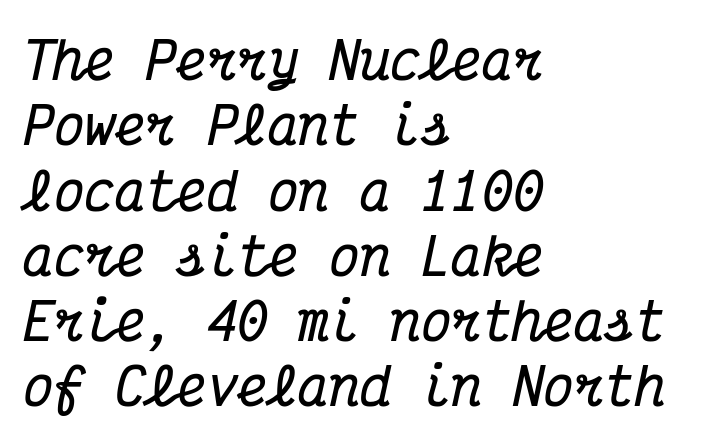
This sample has the even, mechanical cadence of fixed-width lettering. This is oblique type, the kind used for emphasis or titles. Does the leading feel generous? No, just average. Typographically, this falls in the serif category.
